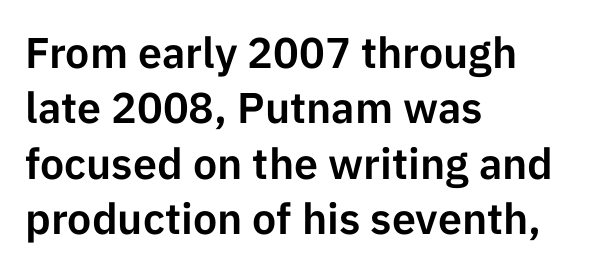
Q: Is the text italic (slanted)? A: No, it is upright.
Q: Is the typeface a serif or a sans-serif typeface? A: Sans-serif.
Q: Is the text underlined? A: No.
Q: How is the paragraph aligned? A: Left-aligned.
Q: Is the spacing between letters normal or unusually wide? A: Normal.
Q: Is the spacing between lines tight, normal or loose? A: Normal.
Q: Width (condensed, normal, or wide)? A: Normal.
Q: Stroke contrast? A: Low.
Q: x-height? A: Medium.
Q: Monospaced? A: No.
